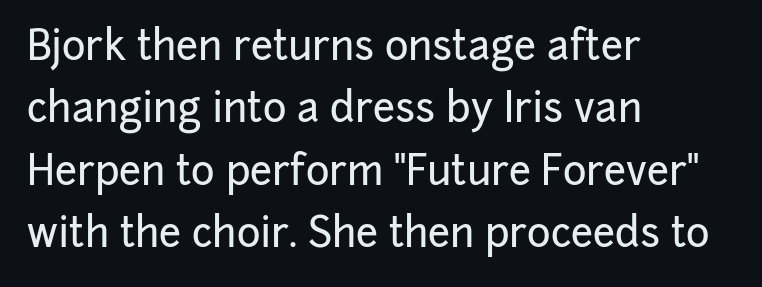
Q: Is the text italic (slanted)? A: No, it is upright.
Q: Is the typeface a serif or a sans-serif typeface? A: Sans-serif.
Q: Is the text underlined? A: No.
Q: How is the paragraph aligned? A: Left-aligned.
Q: Is the spacing between letters normal or unusually wide? A: Normal.
Q: Is the spacing between lines tight, normal or loose? A: Normal.
Q: Width (condensed, normal, or wide)? A: Normal.
Q: Stroke contrast? A: Low.
Q: x-height? A: Medium.
Q: Monospaced? A: No.
